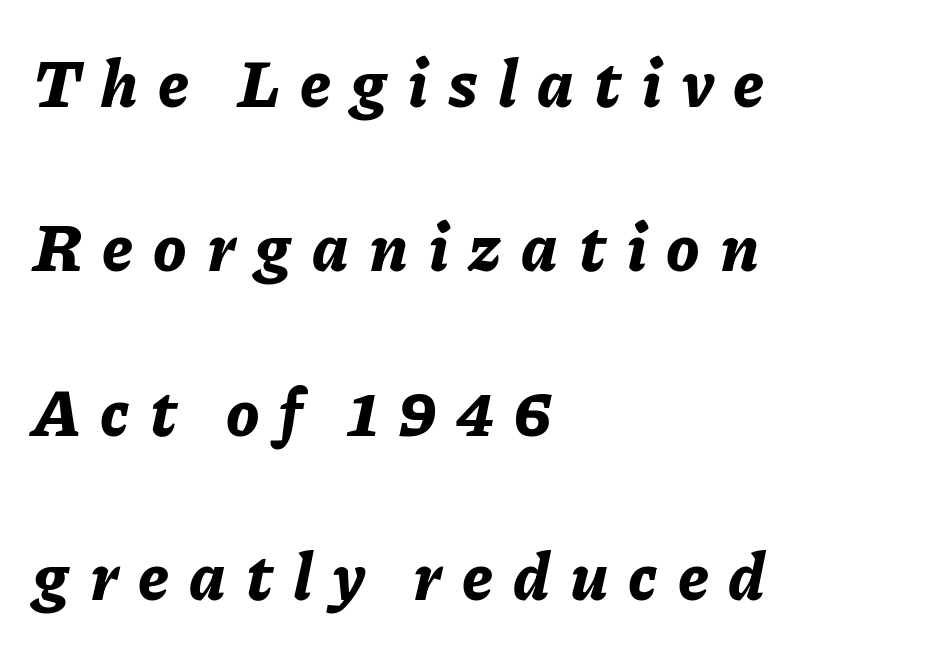
Characters are canted at an angle relative to the baseline's perpendicular. Does the weight exceed regular? Yes, all the way to bold. Varying glyph widths throughout — classic text-font behaviour. Reading down the column, the eye jumps a long way to each next line.
